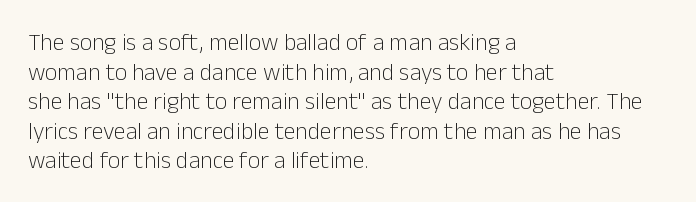
Words appear dense and cohesive because spacing is normal. Stem width sits at or under what a default text font uses. Honestly, there is no underline to notice here at all. The lettering stays uniformly vertical, giving the passage a roman look.
